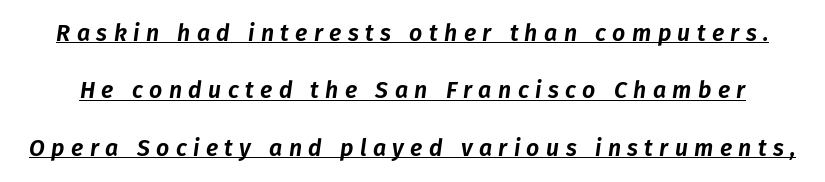
Honestly, the underline is the first thing you notice here. The designer dialed line spacing up above the default. Caption: expanded tracking, letters set apart. It's the slanting kind of type.
